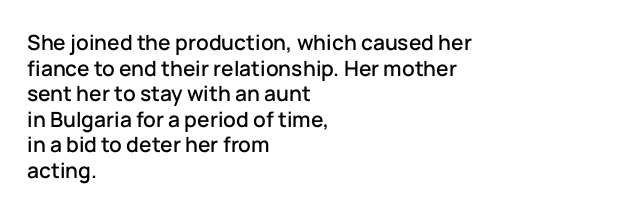
Q: Is the text italic (slanted)? A: No, it is upright.
Q: Is the text underlined? A: No.
Q: How is the paragraph aligned? A: Left-aligned.
Q: Is the spacing between letters normal or unusually wide? A: Normal.
